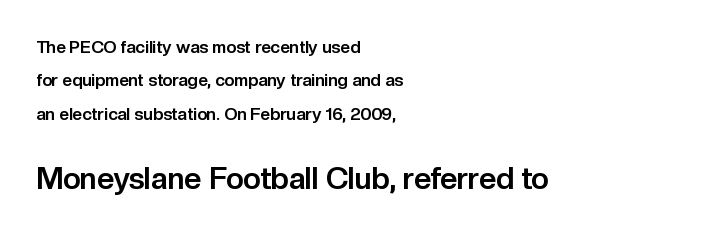
Q: Is the text bold? A: Yes.
Q: Is the text italic (slanted)? A: No, it is upright.
Q: Is the typeface a serif or a sans-serif typeface? A: Sans-serif.
Q: Is the text underlined? A: No.
Q: How is the paragraph aligned? A: Left-aligned.
Q: Is the spacing between letters normal or unusually wide? A: Normal.
Q: Is the spacing between lines tight, normal or loose? A: Loose.
Q: Which block of text is set in a larger size, the first (top) or the second (bottom)? A: The second (bottom) one.
Q: Width (condensed, normal, or wide)? A: Normal.
Q: Stroke contrast? A: Low.
Q: x-height? A: Medium.
Q: Monospaced? A: No.
